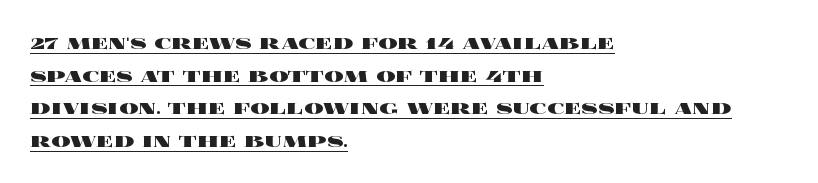
{"italic": "no", "bold": "yes", "underline": "yes", "align": "left", "line_spacing": "normal", "line_spacing_ratio": 1.36, "letter_spacing": "normal", "letter_spacing_em": 0.0, "glyph_px": 24}
